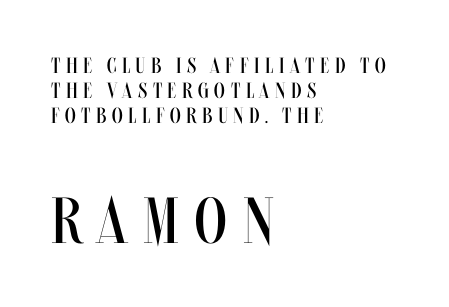
The image shows 65 px regular-weight, condensed type, upright; set left-aligned, tight line spacing (1.13x), unusually wide letter spacing (+0.25 em), not underlined; the second (bottom) block is 2.95x larger; medium stroke contrast and a large x-height.
